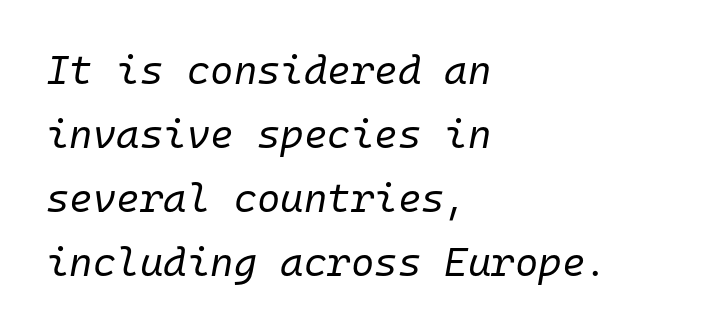
This sample keeps an unexceptional amount of space between lines. Slanted lettering throughout. Typeset ragged right — the left edge is the straight one. A bare baseline throughout the passage. Each word holds together tightly as a unit, with standard inter-letter gaps. The font sits on the lighter half of the weight spectrum, regular included.
